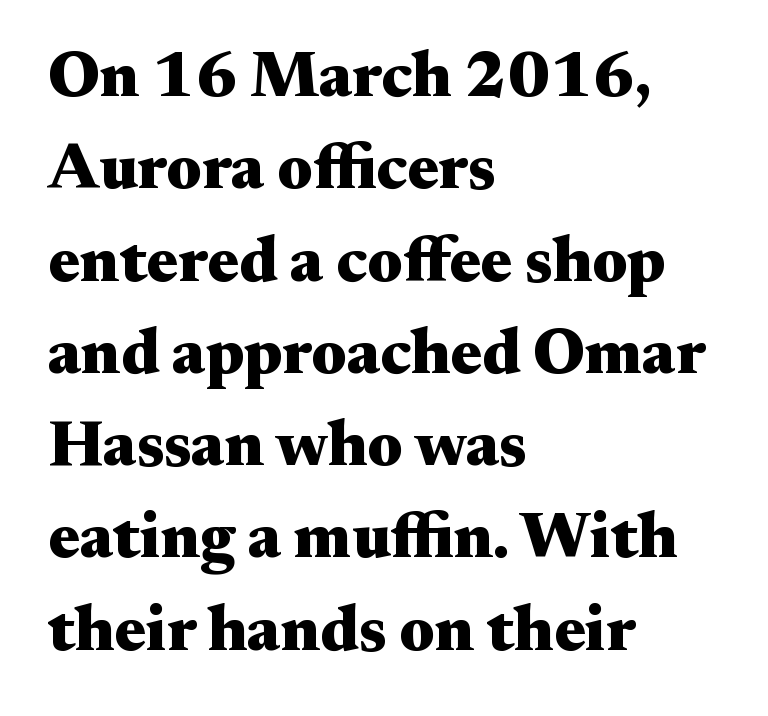
The image shows 65 px heavy, wide serif type, upright; set left-aligned, normal line spacing (1.42x), normal letter spacing, not underlined; medium stroke contrast and a small x-height.
